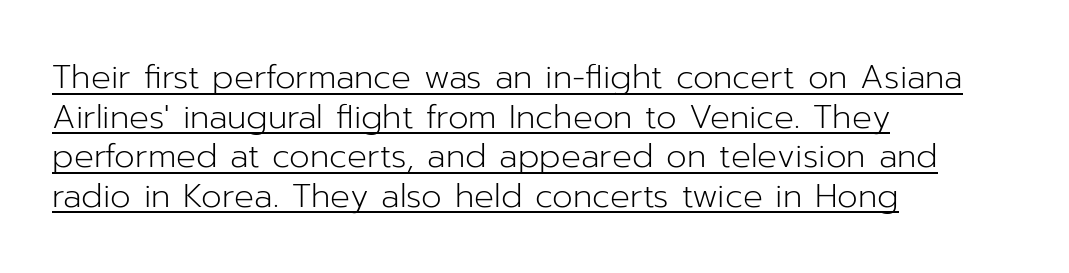
{"serif": "no", "italic": "no", "bold": "no", "weight": "light", "width": "normal", "stroke_contrast": "low", "x_height": "medium", "monospaced": "no", "underline": "yes", "align": "left", "line_spacing_ratio": 1.2, "letter_spacing": "normal", "letter_spacing_em": 0.0, "glyph_px": 33}
